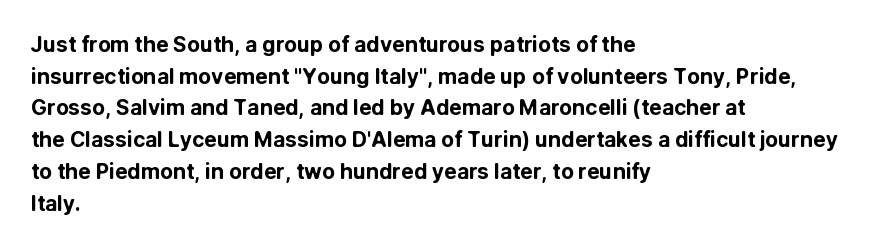
This is roman type, the default non-slanted kind. Observe the ordinary spacing: letters are neighbours, not strangers. The space between consecutive lines is moderate. Leftover space on each line is placed entirely after the last word. The string is rendered with underlining switched off. What weight is shown? A full bold with thick strokes.
